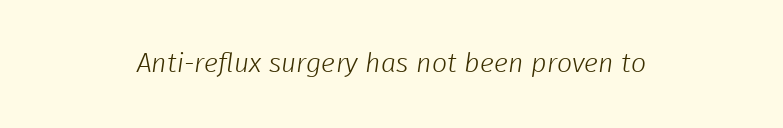
The image shows 27 px text type; set centered, normal letter spacing, not underlined.
